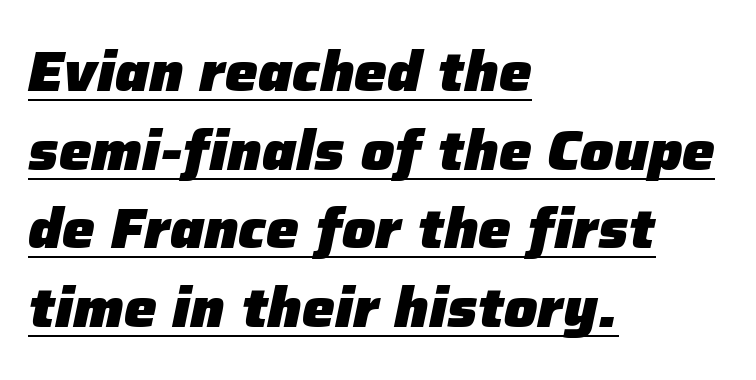
The compositor pushed each line to the left boundary. The glyphs have the mass of a bold cut. Is the type slanted? Yes — the strokes lean at a clear angle. Look at the tracking — it's just the regular setting, nothing added.
